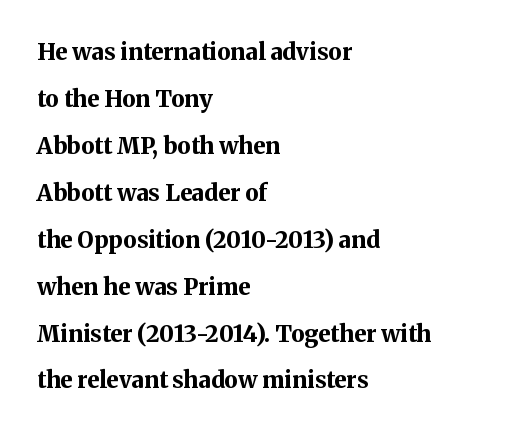
Italic: no, the glyphs are upright roman. A typesetter would call this zero additional tracking. Honestly, there is no underline to notice here at all. Teacher's note: observe the even left margin — that is flush-left alignment. Typographic density is high because the face is bold. This block would shrink considerably if given ordinary leading; it's expanded now.
